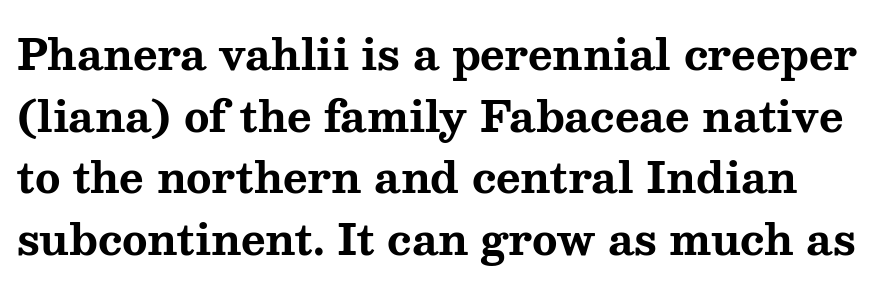
{"serif": "yes", "italic": "no", "bold": "yes", "weight": "bold", "width": "wide", "stroke_contrast": "medium", "x_height": "medium", "monospaced": "no", "underline": "no", "line_spacing": "normal", "line_spacing_ratio": 1.47, "letter_spacing": "normal", "letter_spacing_em": 0.0, "glyph_px": 42}
